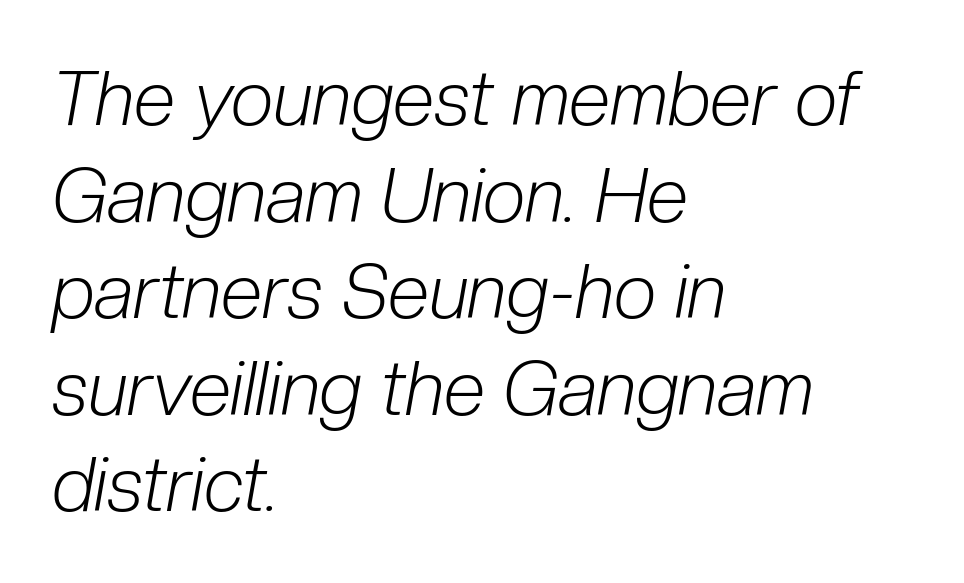
Q: Is the text bold? A: No.
Q: Is the text italic (slanted)? A: Yes, it leans right by about 10 degrees.
Q: Is the text underlined? A: No.
Q: How is the paragraph aligned? A: Left-aligned.
Q: Is the spacing between letters normal or unusually wide? A: Normal.
Q: Is the spacing between lines tight, normal or loose? A: Normal.
Q: Width (condensed, normal, or wide)? A: Condensed.
Q: Stroke contrast? A: Low.
Q: x-height? A: Medium.
Q: Monospaced? A: No.
